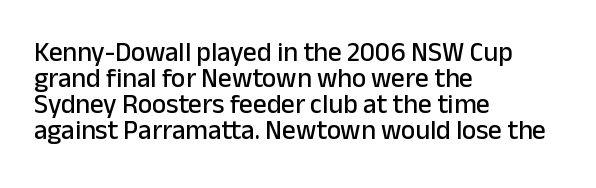
{"italic": "no", "underline": "no", "align": "left", "line_spacing": "tight", "line_spacing_ratio": 0.96, "letter_spacing": "normal", "letter_spacing_em": 0.0, "glyph_px": 27}
